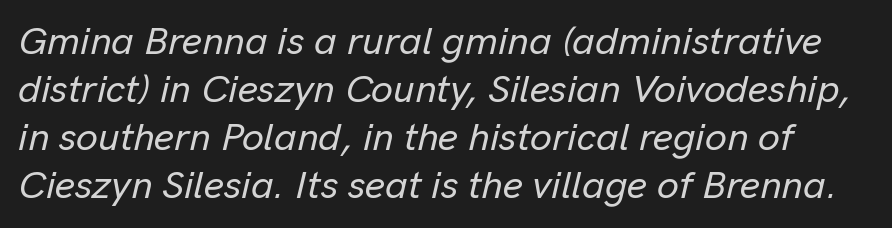
{"italic": "yes", "lean": "right", "slant_degrees": 13, "width": "normal", "stroke_contrast": "low", "x_height": "medium", "monospaced": "no", "underline": "no", "line_spacing_ratio": 1.23, "letter_spacing": "normal", "letter_spacing_em": 0.0, "glyph_px": 39}
